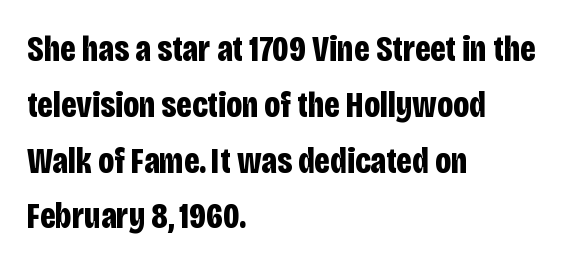
The rows are spaced the way most documents space them. The characters look thick and weighty, a clear bold. You could not count columns in this text — the font is proportionally spaced. Lines of text with bare space underneath. The text block is weighted toward the left margin, trailing off unevenly rightward.
